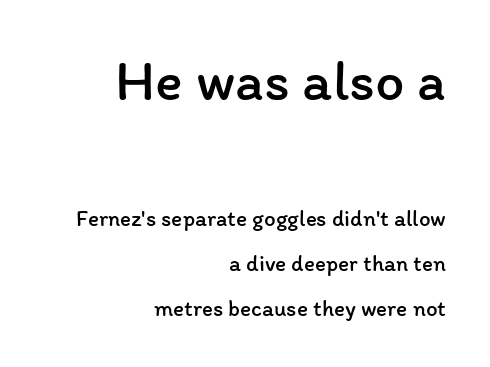
The image shows 58 px regular-weight type, upright; set right-aligned, loose line spacing (1.96x), normal letter spacing, not underlined; the first (top) block is 2.52x larger; low stroke contrast and a medium x-height.
